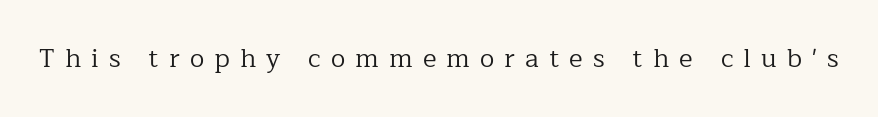
{"italic": "no", "bold": "no", "underline": "no", "letter_spacing": "wide", "letter_spacing_em": 0.39, "glyph_px": 26}
